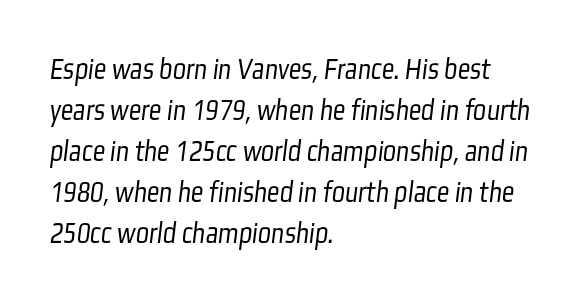
The image shows 31 px light, condensed sans-serif type; set left-aligned, normal line spacing (1.32x), normal letter spacing, not underlined; low stroke contrast and a medium x-height.
